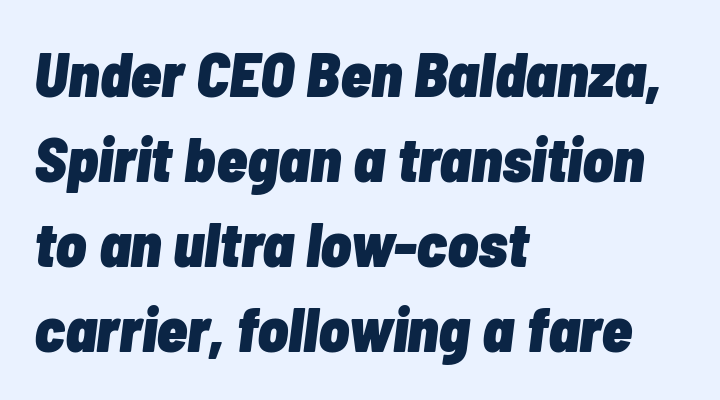
{"italic": "yes", "lean": "right", "slant_degrees": 7, "bold": "yes", "weight": "heavy", "width": "condensed", "stroke_contrast": "low", "x_height": "medium", "monospaced": "no", "underline": "no", "align": "left", "line_spacing": "normal", "line_spacing_ratio": 1.35, "letter_spacing": "normal", "letter_spacing_em": 0.0, "glyph_px": 63}
